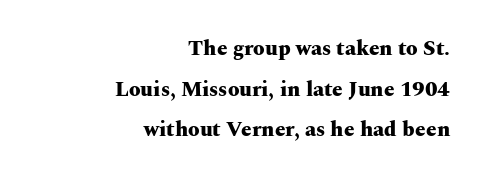
{"italic": "no", "bold": "yes", "underline": "no", "align": "right", "line_spacing": "loose", "line_spacing_ratio": 1.93, "letter_spacing": "normal", "letter_spacing_em": 0.0, "glyph_px": 21}
